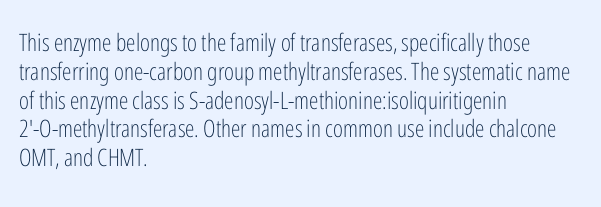
{"italic": "no", "bold": "no", "underline": "no", "align": "left", "line_spacing_ratio": 1.2, "letter_spacing": "normal", "letter_spacing_em": 0.0, "glyph_px": 24}
